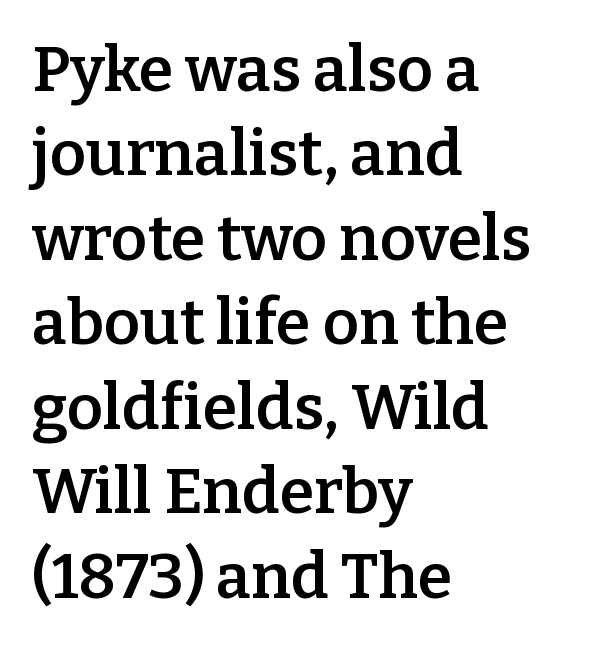
{"serif": "yes", "italic": "no", "bold": "semi", "weight": "semibold", "width": "normal", "stroke_contrast": "low", "x_height": "medium", "monospaced": "no", "underline": "no", "align": "left", "line_spacing": "normal", "line_spacing_ratio": 1.34, "letter_spacing": "normal", "letter_spacing_em": 0.0, "glyph_px": 63}
